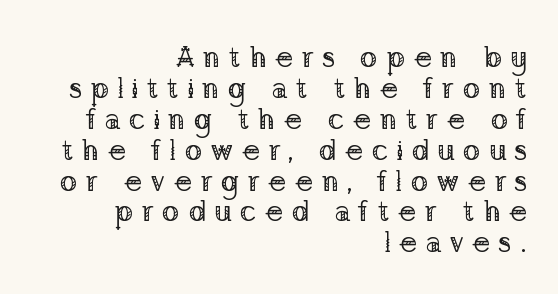
{"serif": "yes", "italic": "no", "bold": "no", "weight": "regular", "width": "normal", "stroke_contrast": "low", "x_height": "medium", "monospaced": "no", "underline": "no", "align": "right", "line_spacing": "tight", "line_spacing_ratio": 1.03, "letter_spacing": "wide", "letter_spacing_em": 0.26, "glyph_px": 30}
